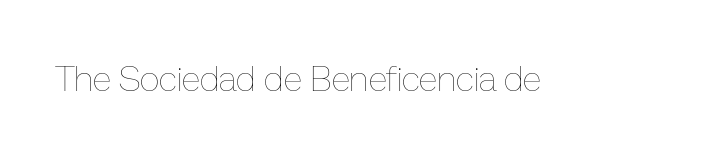
The gap between lines stays unmarked. The letters advance in unequal steps, a hallmark of proportional type. The gaps between neighbouring characters are ordinary and unremarkable. If you drew a line through each stem, it would be perfectly vertical. The font is comparable to plain body text, perhaps lighter.
